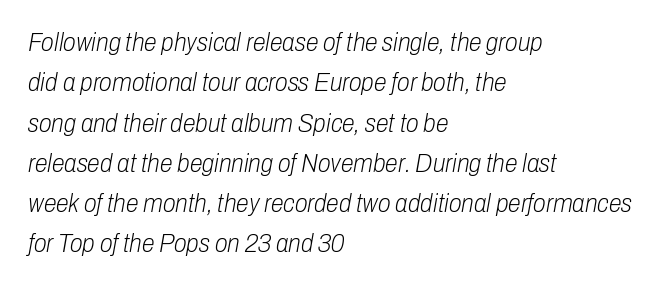
The rendering uses a moderate line-height, typical for paragraphs. Bold? No — there's no thickening of the strokes. If you drew a line through each stem, it would be angled. Reading down the block, your eye returns to a fixed left position each line.
